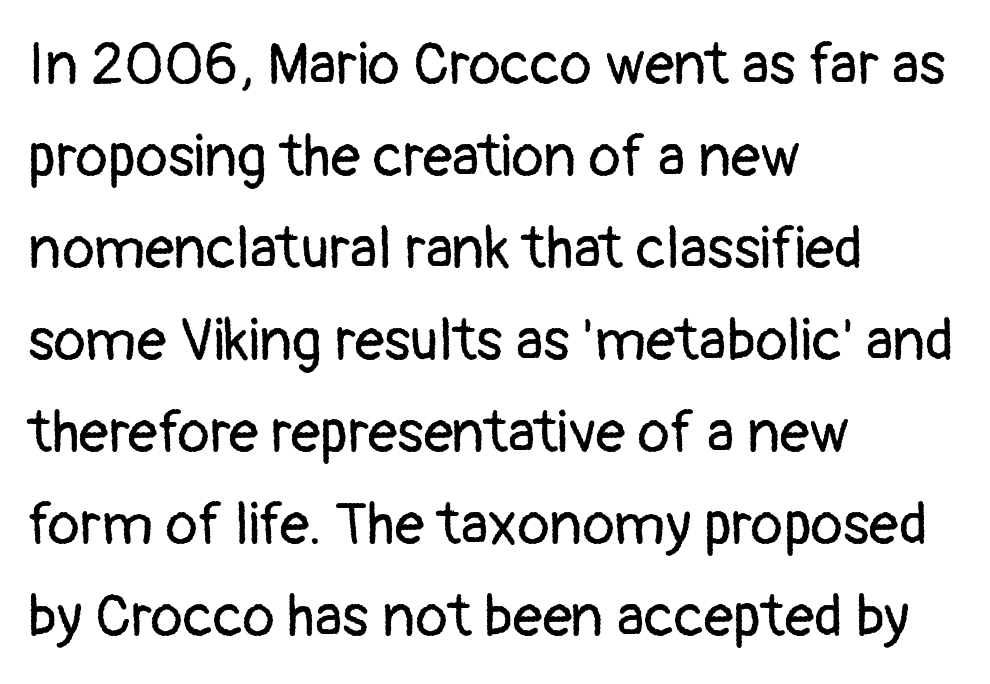
The image shows 59 px regular-weight sans-serif type, upright; set left-aligned, normal line spacing (1.56x), normal letter spacing, not underlined; low stroke contrast and a medium x-height.
